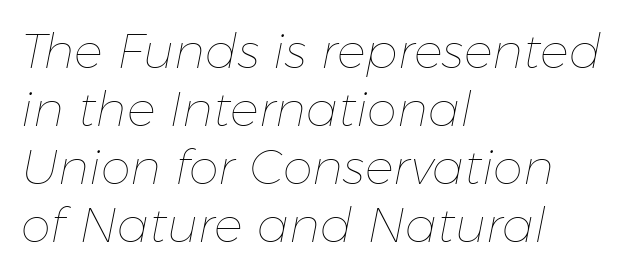
Q: Is the text bold? A: No.
Q: Is the text italic (slanted)? A: Yes, it leans right by about 11 degrees.
Q: Is the text underlined? A: No.
Q: How is the paragraph aligned? A: Left-aligned.
Q: Is the spacing between letters normal or unusually wide? A: Normal.
Q: Width (condensed, normal, or wide)? A: Normal.
Q: Stroke contrast? A: Low.
Q: x-height? A: Medium.
Q: Monospaced? A: No.
